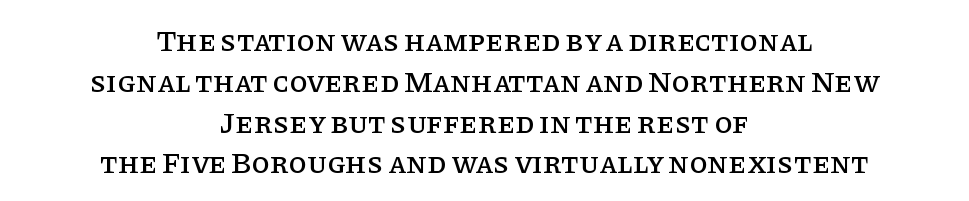
{"serif": "yes", "italic": "no", "width": "normal", "stroke_contrast": "low", "x_height": "large", "monospaced": "no", "underline": "no", "align": "center", "line_spacing": "normal", "line_spacing_ratio": 1.36, "letter_spacing": "normal", "letter_spacing_em": 0.0, "glyph_px": 30}
